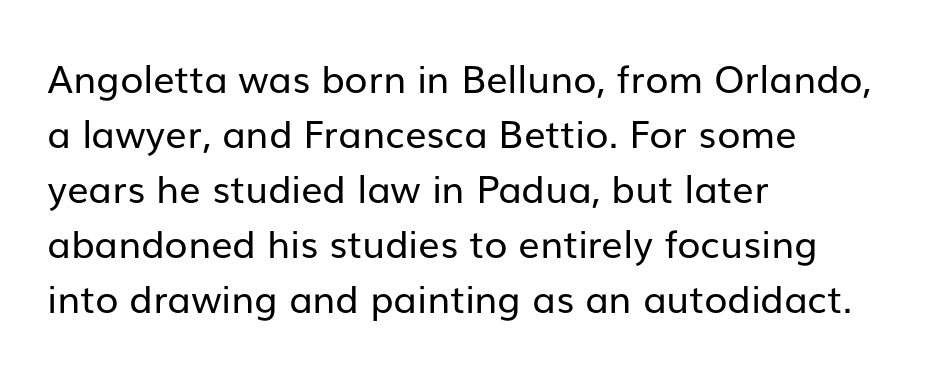
{"serif": "no", "italic": "no", "bold": "no", "weight": "regular", "width": "normal", "stroke_contrast": "low", "x_height": "medium", "monospaced": "no", "underline": "no", "align": "left", "line_spacing": "normal", "line_spacing_ratio": 1.45, "letter_spacing": "normal", "letter_spacing_em": 0.0, "glyph_px": 38}
